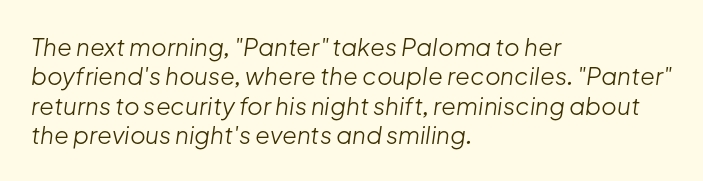
Caption: standard tracking, unaltered. Only glyphs here, with clear space below each row. Visually the block forms a straight wall on the left and a jagged coastline on the right. Notice how the stems are inclined rather than vertical — that's the hallmark of italics.
